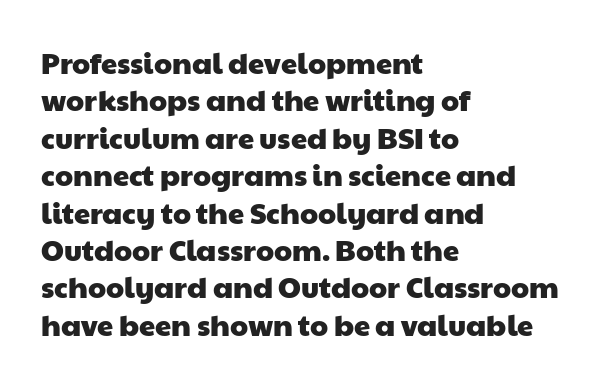
{"serif": "no", "width": "wide", "stroke_contrast": "low", "x_height": "medium", "monospaced": "no", "underline": "no", "align": "left", "line_spacing": "normal", "line_spacing_ratio": 1.29, "letter_spacing": "normal", "letter_spacing_em": 0.0, "glyph_px": 29}
